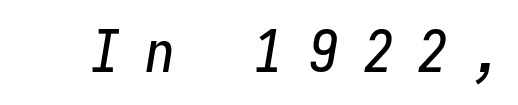
{"italic": "yes", "lean": "right", "slant_degrees": 9, "width": "condensed", "stroke_contrast": "low", "x_height": "medium", "monospaced": "yes", "underline": "no", "letter_spacing": "wide", "letter_spacing_em": 0.44, "glyph_px": 58}
